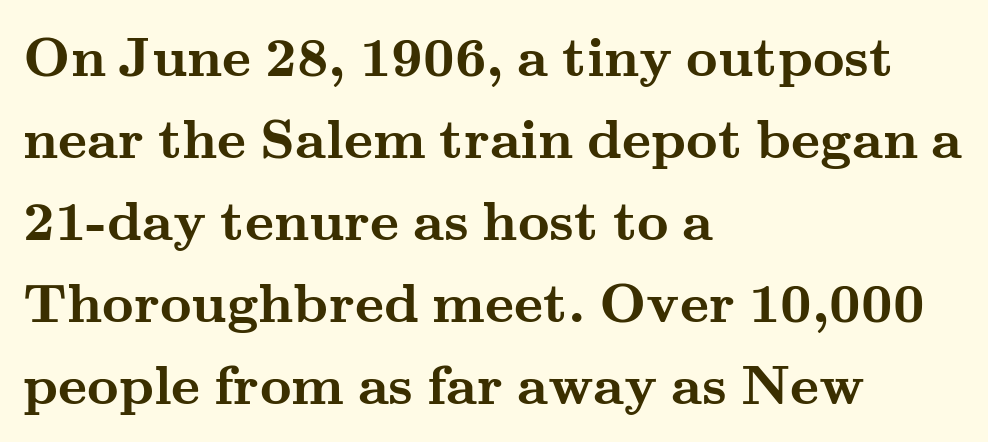
The image shows 55 px semibold, wide serif type, upright; set left-aligned, normal line spacing (1.49x), normal letter spacing, not underlined; medium stroke contrast and a small x-height.
